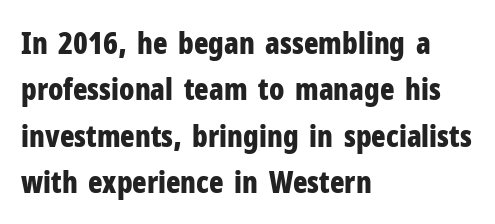
Q: Is the text bold? A: Yes.
Q: Is the text italic (slanted)? A: No, it is upright.
Q: Is the typeface a serif or a sans-serif typeface? A: Sans-serif.
Q: Is the text underlined? A: No.
Q: How is the paragraph aligned? A: Left-aligned.
Q: Is the spacing between letters normal or unusually wide? A: Normal.
Q: Is the spacing between lines tight, normal or loose? A: Normal.
Q: Width (condensed, normal, or wide)? A: Condensed.
Q: Stroke contrast? A: Low.
Q: x-height? A: Medium.
Q: Monospaced? A: No.
